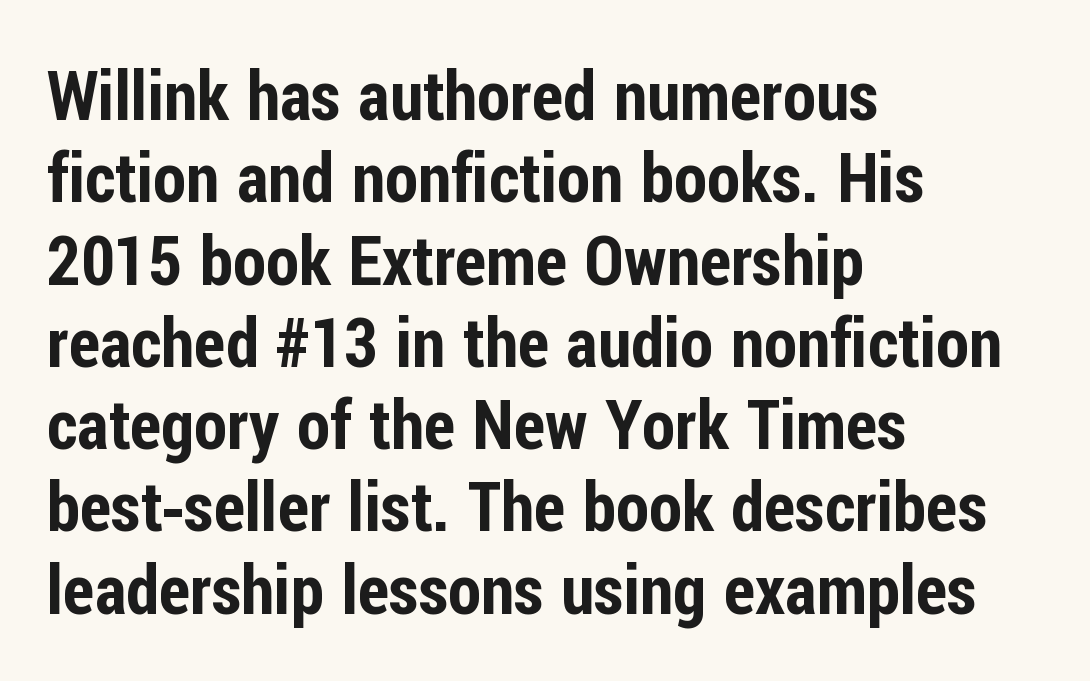
Observe the ordinary spacing: letters are neighbours, not strangers. A roman cut, with each character standing at attention. Bare-footed words on every line. Line beginnings align vertically; line endings do not. Note the varied advance widths — an 'i' is clearly narrower than an 'm'.
